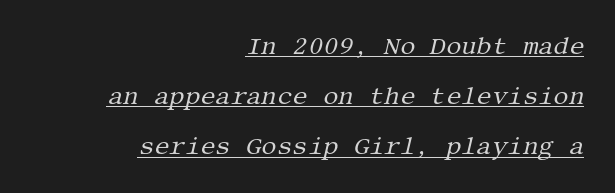
Q: Is the text bold? A: No.
Q: Is the text italic (slanted)? A: Yes, it leans right by about 13 degrees.
Q: Is the text underlined? A: Yes.
Q: How is the paragraph aligned? A: Right-aligned.
Q: Is the spacing between letters normal or unusually wide? A: Normal.
Q: Is the spacing between lines tight, normal or loose? A: Loose.
